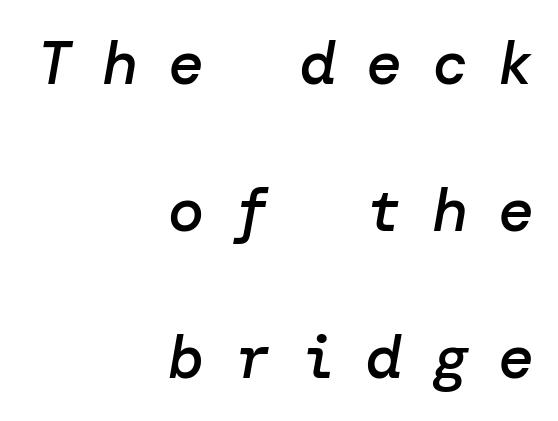
{"italic": "yes", "lean": "right", "slant_degrees": 10, "bold": "semi", "weight": "semibold", "width": "normal", "stroke_contrast": "low", "x_height": "medium", "underline": "no", "align": "right", "line_spacing": "loose", "line_spacing_ratio": 2.45, "letter_spacing": "wide", "letter_spacing_em": 0.5, "glyph_px": 60}
